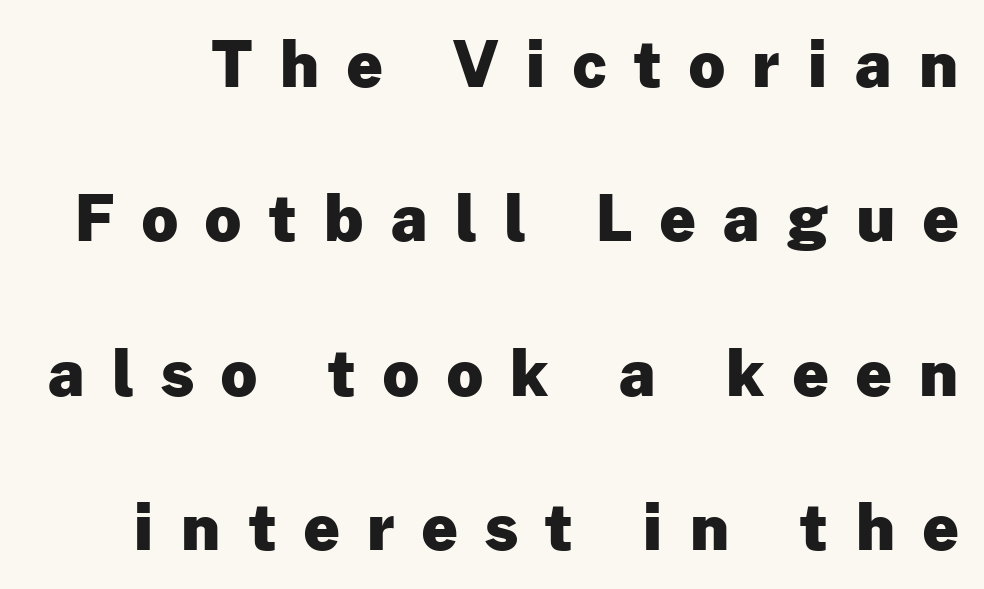
Q: Is the text bold? A: Yes.
Q: Is the text italic (slanted)? A: No, it is upright.
Q: Is the typeface a serif or a sans-serif typeface? A: Sans-serif.
Q: Is the text underlined? A: No.
Q: Is the spacing between letters normal or unusually wide? A: Unusually wide.
Q: Is the spacing between lines tight, normal or loose? A: Loose.
Q: Width (condensed, normal, or wide)? A: Normal.
Q: Stroke contrast? A: Low.
Q: x-height? A: Medium.
Q: Monospaced? A: No.
